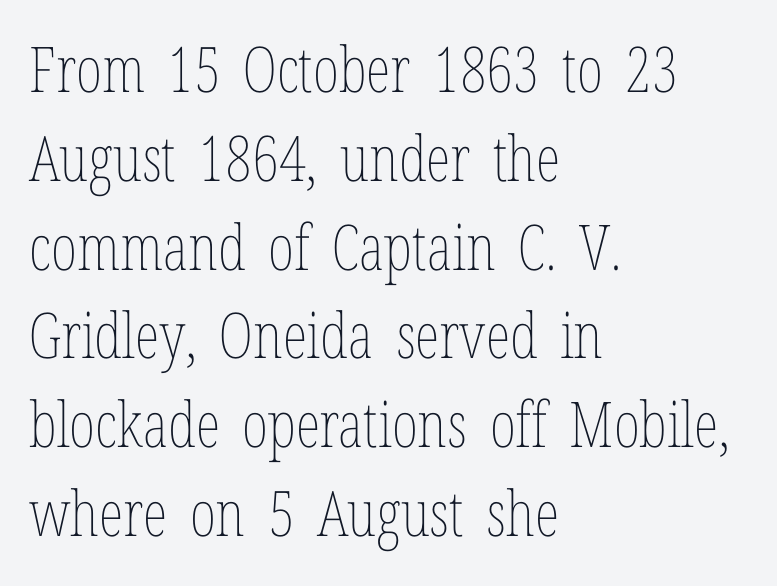
{"italic": "no", "bold": "no", "weight": "thin", "width": "condensed", "stroke_contrast": "low", "x_height": "medium", "monospaced": "no", "underline": "no", "align": "left", "line_spacing": "normal", "line_spacing_ratio": 1.41, "letter_spacing": "normal", "letter_spacing_em": 0.0, "glyph_px": 63}
